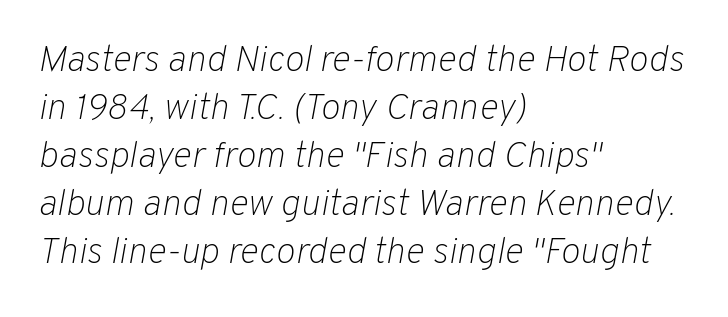
Lines of text with bare space underneath. How are the letters spaced? Ordinarily, with no added tracking. The vertical gap from one line to the next is medium. Counters stay open thanks to moderate or lighter strokes. Typeset ragged right — the left edge is the straight one.
